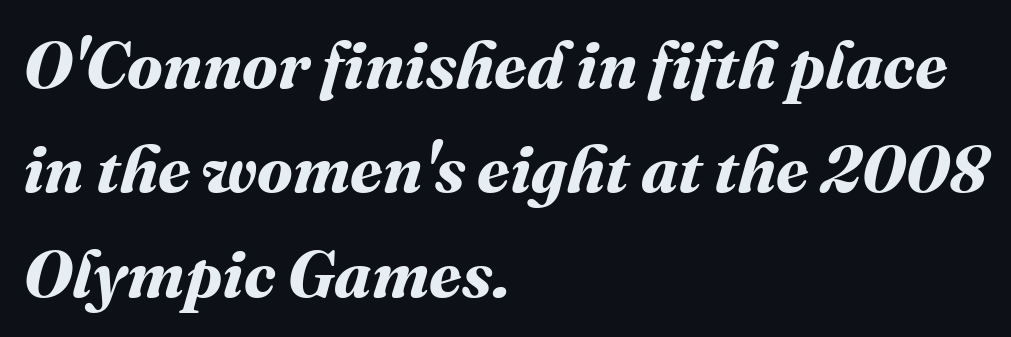
{"bold": "yes", "weight": "bold", "width": "normal", "stroke_contrast": "medium", "x_height": "medium", "monospaced": "no", "underline": "no", "align": "left", "line_spacing": "normal", "line_spacing_ratio": 1.58, "letter_spacing": "normal", "letter_spacing_em": 0.0, "glyph_px": 66}
